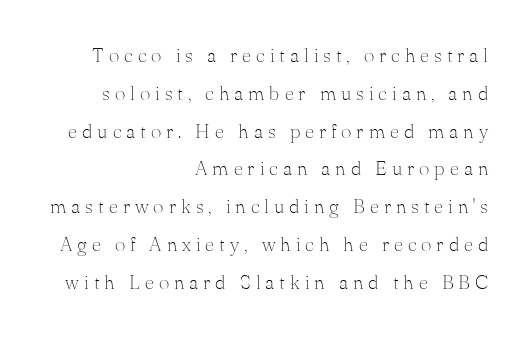
This sample uses an upright cut, with every glyph sitting square on the baseline. Compared with typical body copy, the letter spacing here is much looser. The letterforms sit at book weight or below. The passage shown is not underscored anywhere. The rendering anchors every line to the right-hand side.
